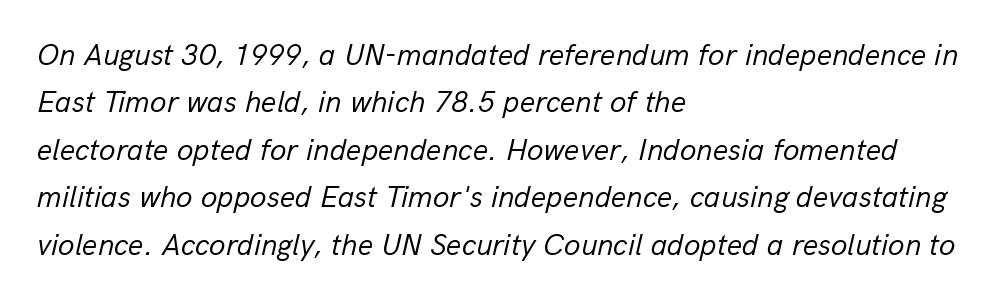
{"italic": "yes", "lean": "right", "slant_degrees": 13, "bold": "no", "weight": "regular", "width": "normal", "stroke_contrast": "low", "x_height": "medium", "monospaced": "no", "underline": "no", "align": "left", "line_spacing": "normal", "line_spacing_ratio": 1.58, "letter_spacing": "normal", "letter_spacing_em": 0.0, "glyph_px": 30}
